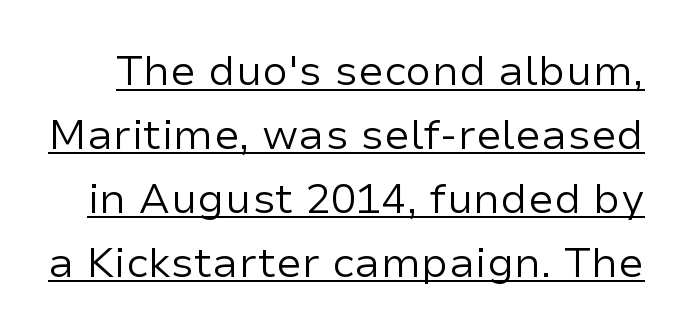
Q: Is the text bold? A: No.
Q: Is the text italic (slanted)? A: No, it is upright.
Q: Is the typeface a serif or a sans-serif typeface? A: Sans-serif.
Q: Is the text underlined? A: Yes.
Q: Is the spacing between letters normal or unusually wide? A: Normal.
Q: Is the spacing between lines tight, normal or loose? A: Normal.
Q: Width (condensed, normal, or wide)? A: Normal.
Q: Stroke contrast? A: Low.
Q: x-height? A: Medium.
Q: Monospaced? A: No.
